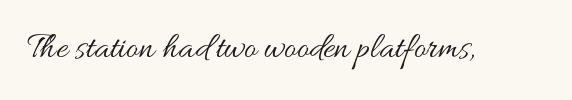
Q: Is the text bold? A: No.
Q: Is the text italic (slanted)? A: Yes.
Q: Is the text underlined? A: No.
Q: Is the spacing between letters normal or unusually wide? A: Normal.
Q: Width (condensed, normal, or wide)? A: Wide.
Q: Stroke contrast? A: Medium.
Q: x-height? A: Small.
Q: Monospaced? A: No.
